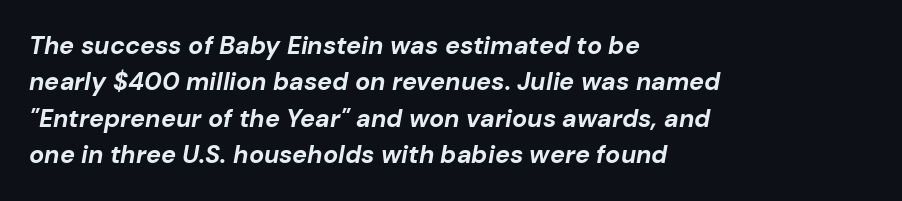
Characters follow at the spacing the type designer built in. On the weight axis this lands at bold, roughly 700. Only glyphs here, with clear space below each row. Rows of type keep a routine distance in the vertical direction. The text carries the slant typical of an italic or oblique font. The text block is weighted toward the left margin, trailing off unevenly rightward.
